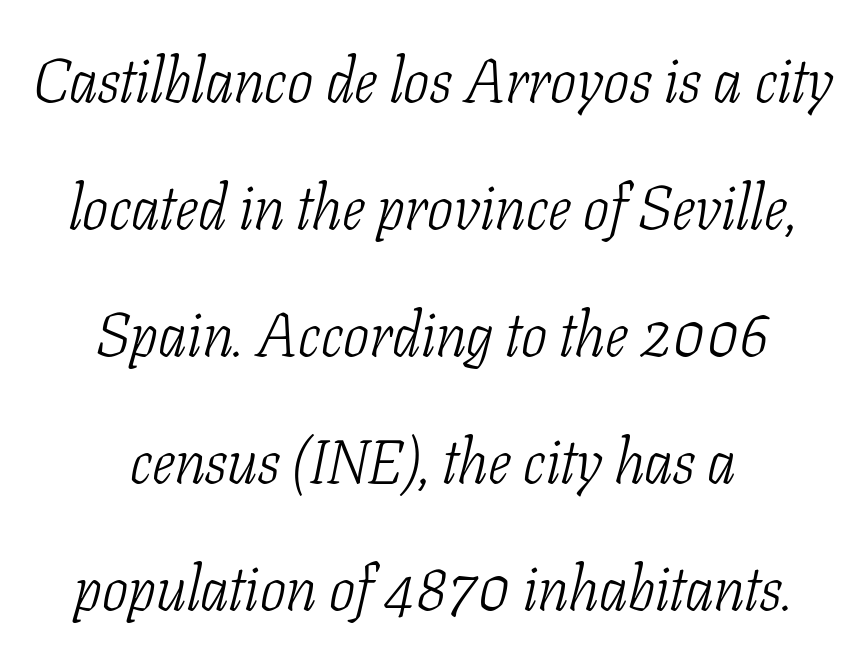
{"serif": "yes", "italic": "yes", "lean": "right", "slant_degrees": 11, "bold": "no", "weight": "light", "width": "condensed", "stroke_contrast": "low", "x_height": "medium", "monospaced": "no", "underline": "no", "align": "center", "line_spacing": "loose", "line_spacing_ratio": 2.05, "letter_spacing": "normal", "letter_spacing_em": 0.0, "glyph_px": 62}
